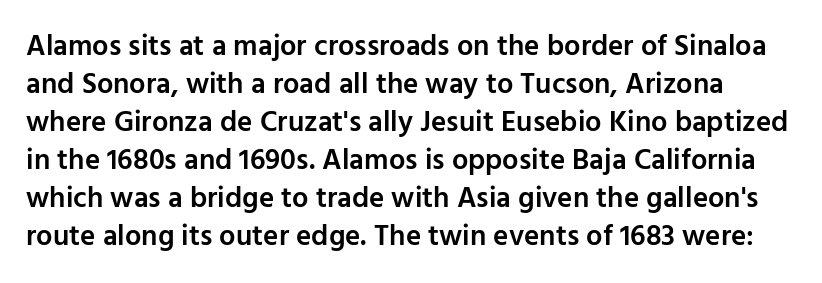
Every character sits straight up, as roman type does. Are there feet on the stems? There aren't — it's a sans. The rendering uses a semibold face; strokes are thickened but not to full bold. Descenders hang freely into open space. Vertical spacing — default.
